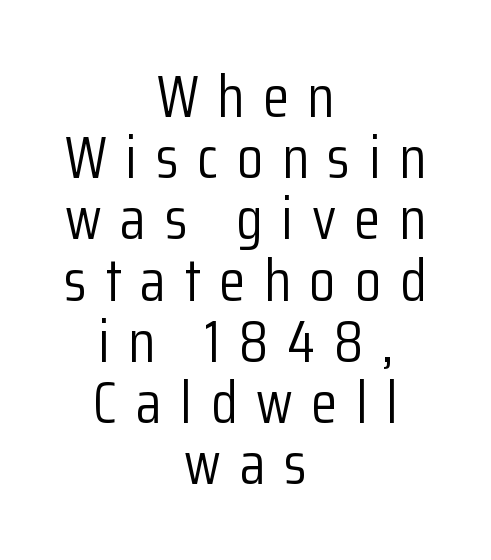
{"serif": "no", "italic": "no", "bold": "no", "weight": "light", "width": "condensed", "stroke_contrast": "low", "x_height": "medium", "monospaced": "no", "underline": "no", "align": "center", "line_spacing": "tight", "line_spacing_ratio": 1.02, "letter_spacing": "wide", "letter_spacing_em": 0.31, "glyph_px": 60}
